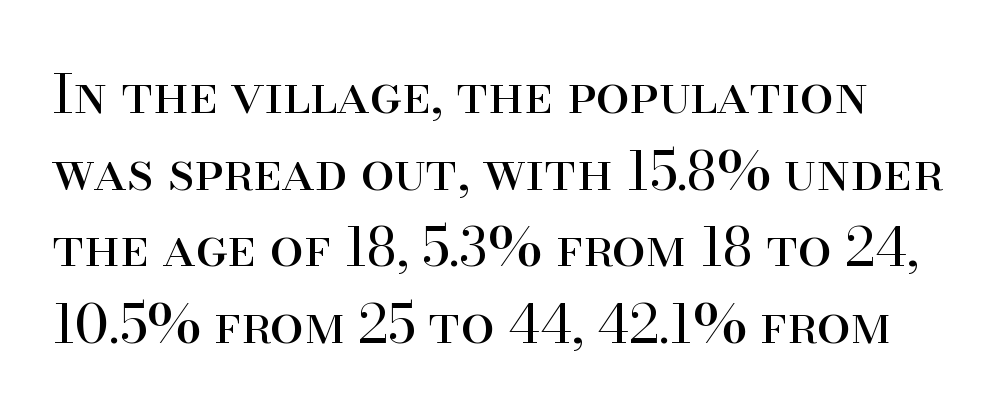
Q: Is the text bold? A: No.
Q: Is the text italic (slanted)? A: No, it is upright.
Q: Is the typeface a serif or a sans-serif typeface? A: Serif.
Q: Is the text underlined? A: No.
Q: Is the spacing between letters normal or unusually wide? A: Normal.
Q: Is the spacing between lines tight, normal or loose? A: Normal.
Q: Width (condensed, normal, or wide)? A: Normal.
Q: Stroke contrast? A: High.
Q: x-height? A: Small.
Q: Monospaced? A: No.
